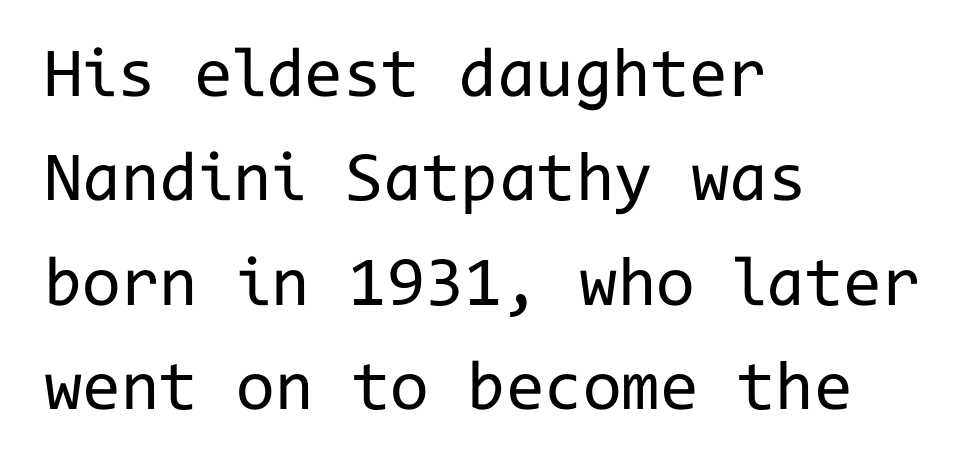
Layout note: lines flush left. Posture: vertical. Only glyphs here, with clear space below each row. You could count columns in this text — the font is strictly monospaced. The horizontal fit of the characters is conventional and even.
